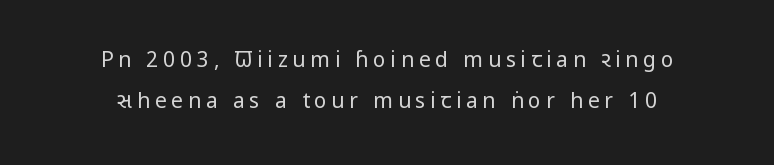
Q: Is the text bold? A: No.
Q: Is the text italic (slanted)? A: No, it is upright.
Q: Is the text underlined? A: No.
Q: How is the paragraph aligned? A: Centered.
Q: Is the spacing between letters normal or unusually wide? A: Unusually wide.
Q: Is the spacing between lines tight, normal or loose? A: Loose.
